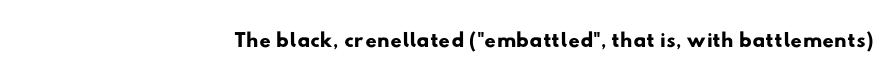
This rendering employs a face without finishing strokes, i.e., a sans-serif. Clear beneath every line of the passage. Do the characters align in a grid? No, the font is proportional. Inter-character spacing is left at the font's built-in metrics.
